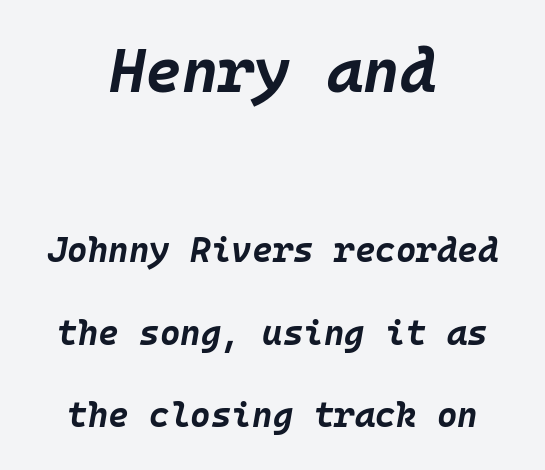
Compare the two chunks: the upper has the greater cap height. Quick note: interline space is abundant. Casual observation: everything's sitting right in the middle. Students, note that the glyphs here touch the page at normal intervals. Lines of text with bare space underneath. Characters are canted at an angle relative to the baseline's perpendicular.
